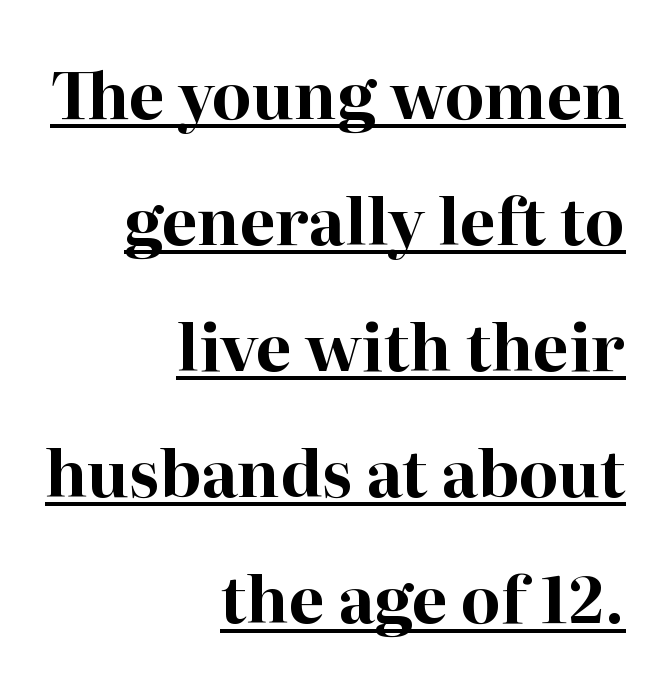
Q: Is the text bold? A: Yes.
Q: Is the text italic (slanted)? A: No, it is upright.
Q: Is the typeface a serif or a sans-serif typeface? A: Serif.
Q: Is the text underlined? A: Yes.
Q: How is the paragraph aligned? A: Right-aligned.
Q: Is the spacing between letters normal or unusually wide? A: Normal.
Q: Is the spacing between lines tight, normal or loose? A: Loose.
Q: Width (condensed, normal, or wide)? A: Normal.
Q: Stroke contrast? A: High.
Q: x-height? A: Medium.
Q: Monospaced? A: No.
